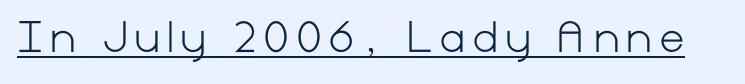
Q: Is the text bold? A: No.
Q: Is the text italic (slanted)? A: No, it is upright.
Q: Is the typeface a serif or a sans-serif typeface? A: Sans-serif.
Q: Is the text underlined? A: Yes.
Q: Width (condensed, normal, or wide)? A: Normal.
Q: Stroke contrast? A: Low.
Q: x-height? A: Medium.
